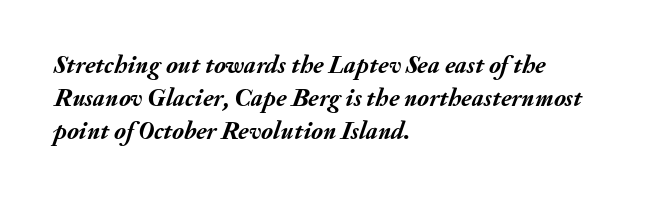
Q: Is the text bold? A: Yes.
Q: Is the text italic (slanted)? A: Yes, it leans right by about 20 degrees.
Q: Is the text underlined? A: No.
Q: How is the paragraph aligned? A: Left-aligned.
Q: Is the spacing between letters normal or unusually wide? A: Normal.
Q: Is the spacing between lines tight, normal or loose? A: Normal.
